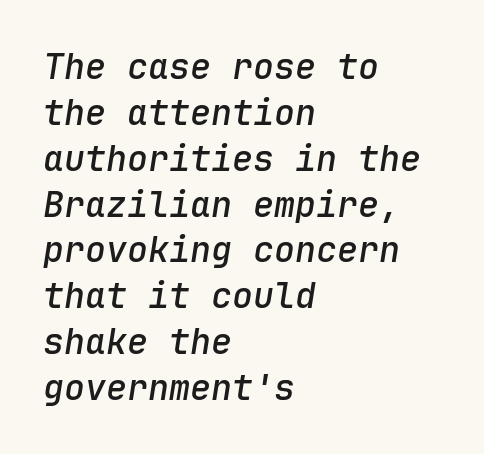
{"italic": "yes", "lean": "right", "slant_degrees": 9, "bold": "semi", "weight": "semibold", "width": "normal", "stroke_contrast": "low", "x_height": "medium", "monospaced": "yes", "underline": "no", "align": "left", "line_spacing": "normal", "line_spacing_ratio": 1.31, "letter_spacing": "normal", "letter_spacing_em": 0.0, "glyph_px": 35}
